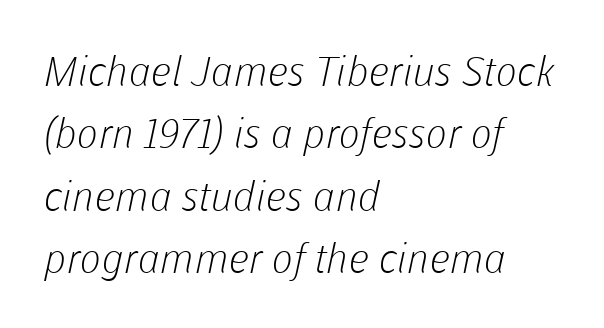
Q: Is the text bold? A: No.
Q: Is the typeface a serif or a sans-serif typeface? A: Sans-serif.
Q: Is the text underlined? A: No.
Q: How is the paragraph aligned? A: Left-aligned.
Q: Is the spacing between letters normal or unusually wide? A: Normal.
Q: Is the spacing between lines tight, normal or loose? A: Normal.
Q: Width (condensed, normal, or wide)? A: Normal.
Q: Stroke contrast? A: Low.
Q: x-height? A: Medium.
Q: Monospaced? A: No.
